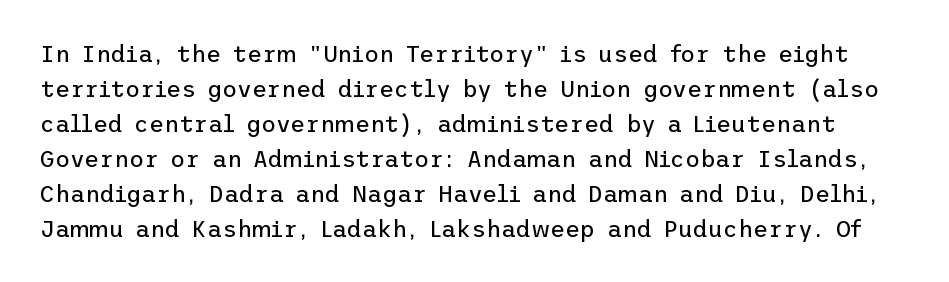
{"italic": "no", "bold": "no", "underline": "no", "line_spacing": "normal", "line_spacing_ratio": 1.52, "letter_spacing": "normal", "letter_spacing_em": 0.0, "glyph_px": 23}
